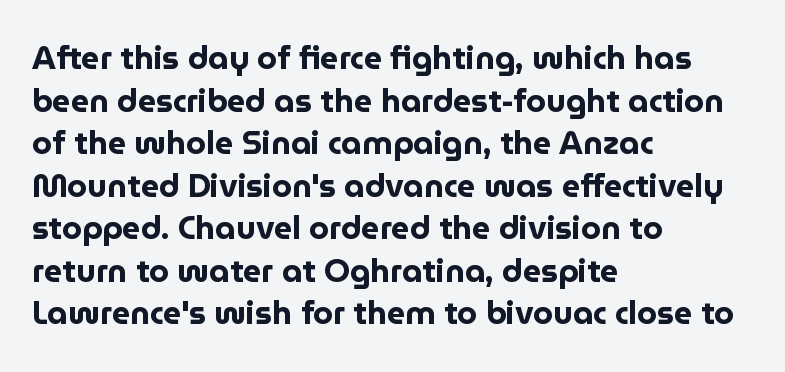
Notice how thick the strokes are: this is what a full bold looks like. Nope, no serifs anywhere on these letters. The typesetter chose a ragged-right arrangement here. Regarding leading, the lines here are spaced in the standard way. Students, note that the glyphs here touch the page at normal intervals.
